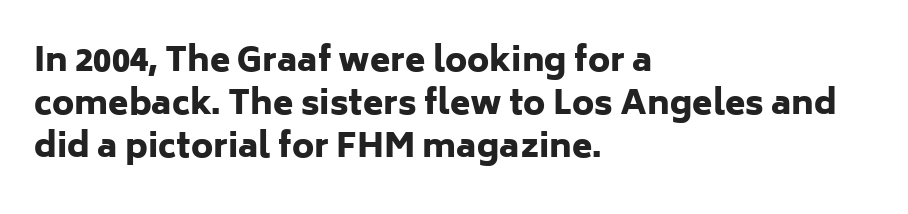
{"serif": "no", "italic": "no", "bold": "yes", "weight": "heavy", "width": "normal", "stroke_contrast": "low", "x_height": "medium", "monospaced": "no", "underline": "no", "align": "left", "line_spacing": "normal", "line_spacing_ratio": 1.31, "letter_spacing": "normal", "letter_spacing_em": 0.0, "glyph_px": 33}
